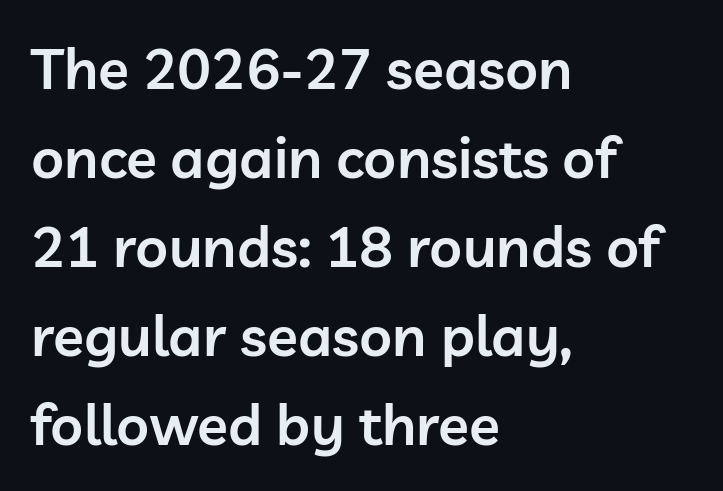
The image shows 57 px semibold sans-serif type, upright; set left-aligned, normal line spacing (1.56x), normal letter spacing, not underlined; low stroke contrast and a medium x-height.
